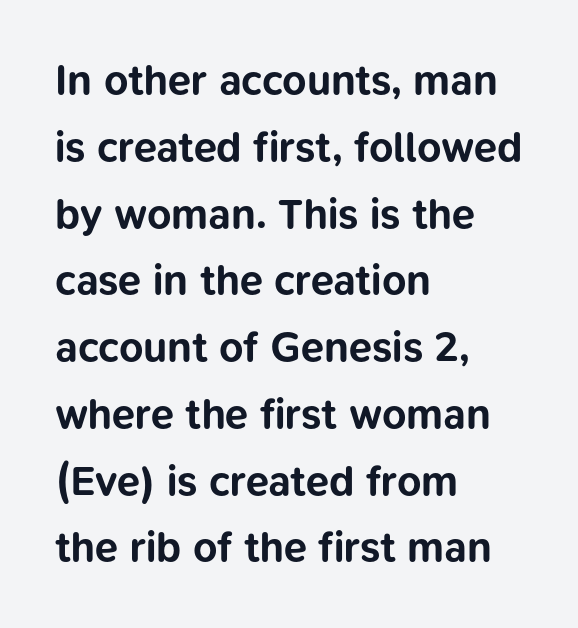
Weight: bold. Clear beneath every line of the passage. Rows of type keep a routine distance in the vertical direction. If you drew a line through each stem, it would be perfectly vertical. Each word holds together tightly as a unit, with standard inter-letter gaps.
